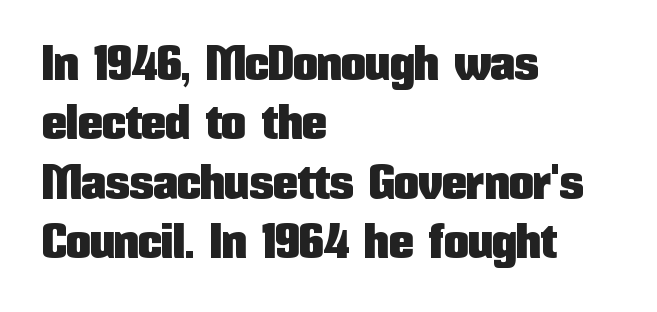
{"serif": "no", "italic": "no", "width": "condensed", "stroke_contrast": "low", "x_height": "medium", "monospaced": "no", "underline": "no", "align": "left", "line_spacing_ratio": 1.21, "letter_spacing": "normal", "letter_spacing_em": 0.0, "glyph_px": 49}
